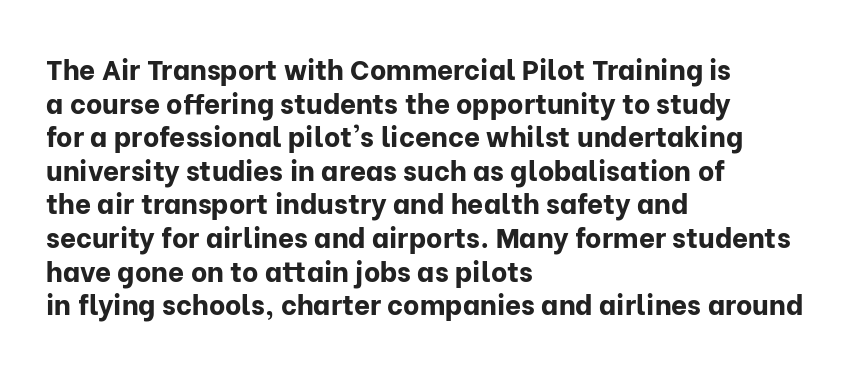
Q: Is the text bold? A: Yes.
Q: Is the text italic (slanted)? A: No, it is upright.
Q: Is the typeface a serif or a sans-serif typeface? A: Sans-serif.
Q: Is the text underlined? A: No.
Q: How is the paragraph aligned? A: Left-aligned.
Q: Is the spacing between letters normal or unusually wide? A: Normal.
Q: Width (condensed, normal, or wide)? A: Normal.
Q: Stroke contrast? A: Low.
Q: x-height? A: Medium.
Q: Monospaced? A: No.
